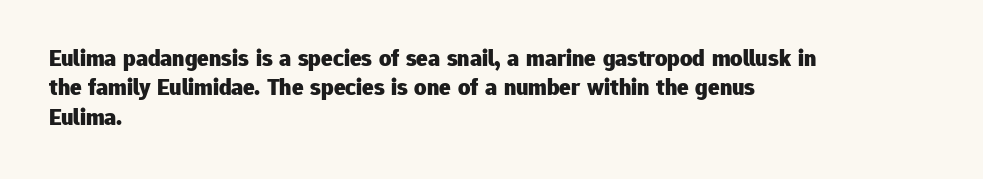
The image shows 24 px bold type, upright; set left-aligned, line spacing 1.22x, normal letter spacing, not underlined.
